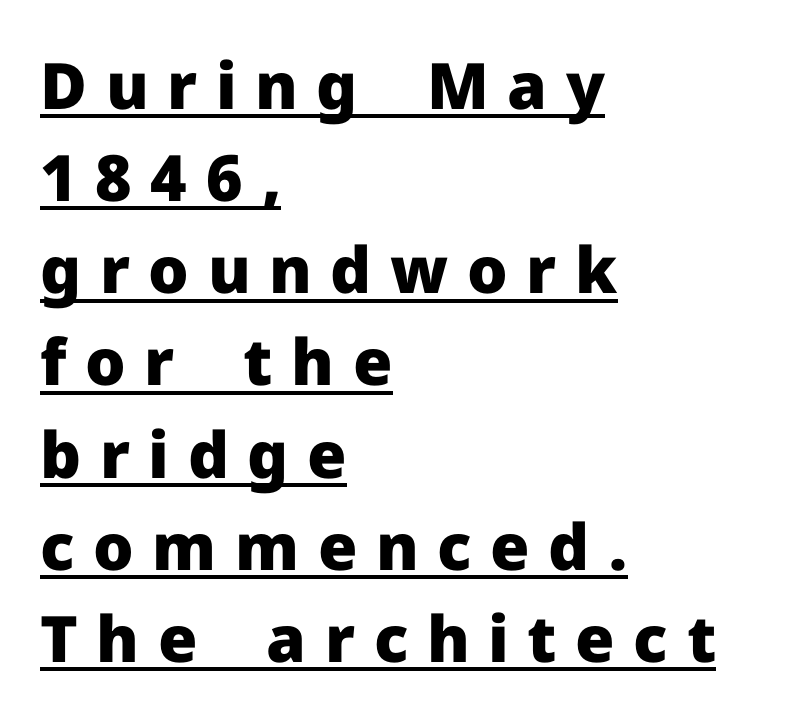
The image shows 64 px heavy sans-serif type, upright; set left-aligned, normal line spacing (1.44x), unusually wide letter spacing (+0.29 em), underlined; low stroke contrast and a medium x-height.
